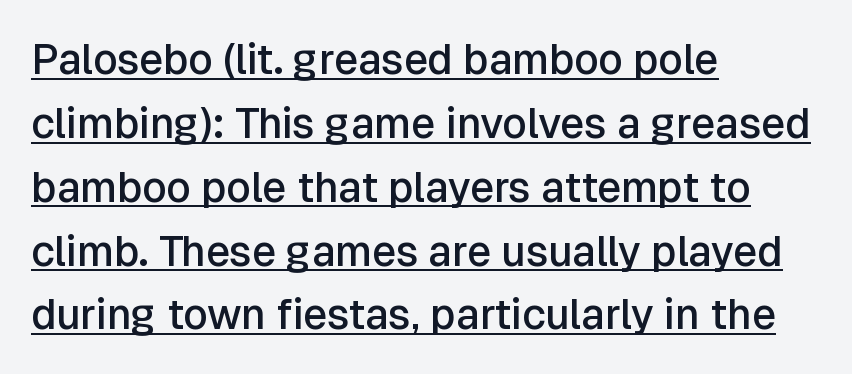
{"serif": "no", "italic": "no", "bold": "semi", "weight": "semibold", "width": "normal", "stroke_contrast": "low", "x_height": "medium", "monospaced": "no", "underline": "yes", "align": "left", "line_spacing": "normal", "line_spacing_ratio": 1.52, "letter_spacing": "normal", "letter_spacing_em": 0.0, "glyph_px": 42}
